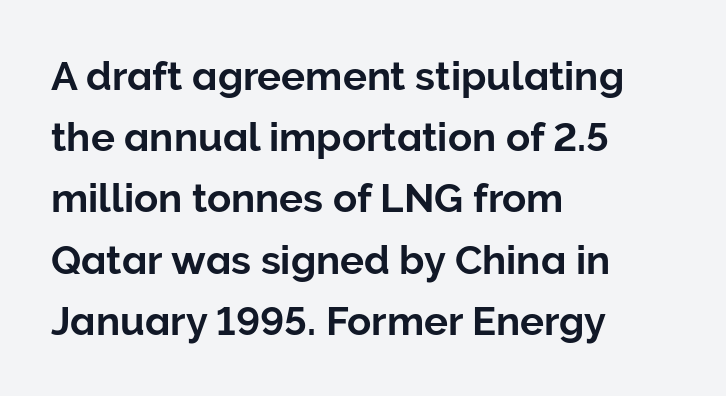
{"serif": "no", "italic": "no", "width": "normal", "stroke_contrast": "low", "x_height": "medium", "monospaced": "no", "underline": "no", "align": "left", "line_spacing": "normal", "line_spacing_ratio": 1.53, "letter_spacing": "normal", "letter_spacing_em": 0.0, "glyph_px": 40}
